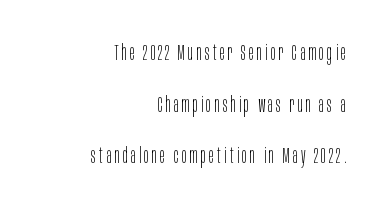
{"italic": "no", "bold": "no", "underline": "no", "align": "right", "line_spacing": "loose", "line_spacing_ratio": 2.46, "glyph_px": 21}
